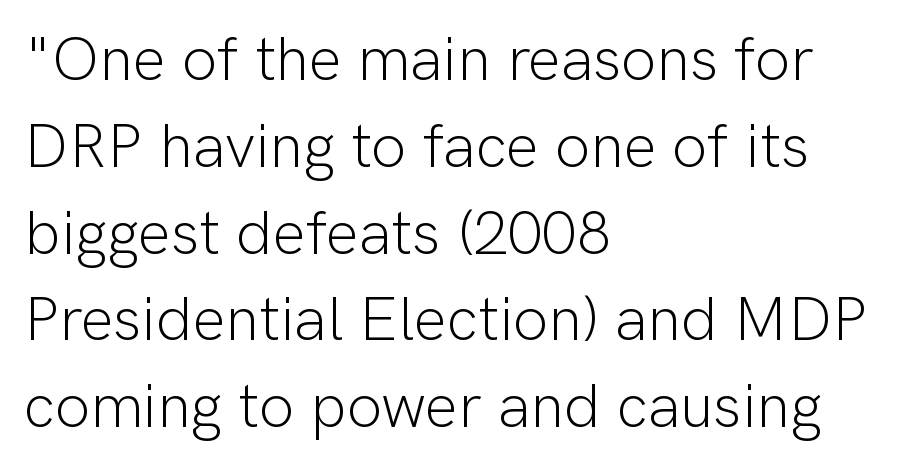
{"serif": "no", "italic": "no", "bold": "no", "weight": "light", "width": "normal", "stroke_contrast": "low", "x_height": "medium", "monospaced": "no", "underline": "no", "align": "left", "line_spacing": "normal", "line_spacing_ratio": 1.4, "letter_spacing": "normal", "letter_spacing_em": 0.0, "glyph_px": 62}
